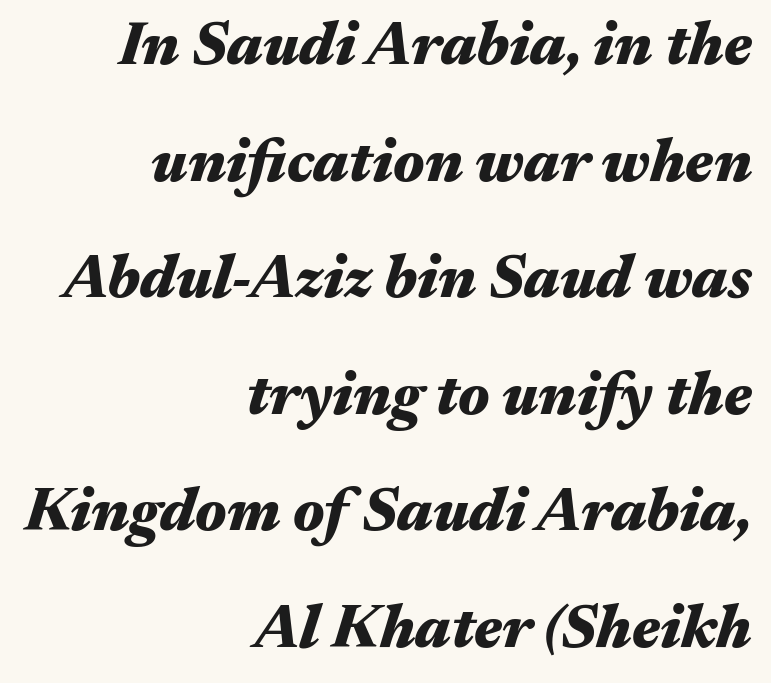
Q: Is the text bold? A: Yes.
Q: Is the text italic (slanted)? A: Yes, it leans right by about 17 degrees.
Q: Is the text underlined? A: No.
Q: How is the paragraph aligned? A: Right-aligned.
Q: Is the spacing between letters normal or unusually wide? A: Normal.
Q: Is the spacing between lines tight, normal or loose? A: Loose.
Q: Width (condensed, normal, or wide)? A: Wide.
Q: Stroke contrast? A: Medium.
Q: x-height? A: Medium.
Q: Monospaced? A: No.
